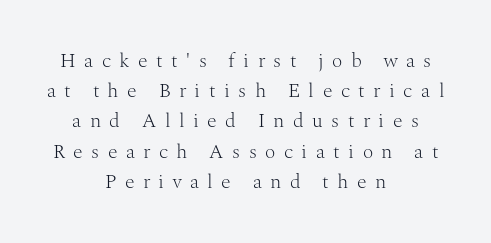
No extra ink here — the face is not bold. The gap between lines stays unmarked. The letters stand upright; this is a roman face. Successive baselines arrive at the customary interval. Visually the block forms a symmetrical silhouette, jagged on both flanks. These lines have a slow, spaced-out rhythm from letter to letter.
